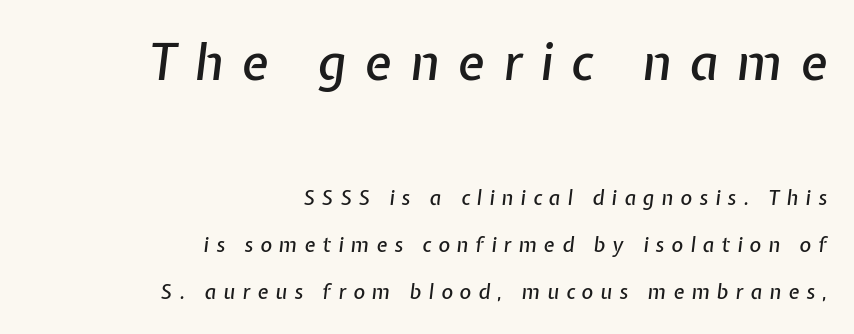
{"italic": "yes", "lean": "right", "slant_degrees": 7, "width": "normal", "stroke_contrast": "low", "x_height": "medium", "monospaced": "no", "underline": "no", "align": "right", "line_spacing": "loose", "line_spacing_ratio": 2.33, "letter_spacing": "wide", "letter_spacing_em": 0.36, "larger_block": "first", "size_ratio": 2.5, "glyph_px": 50}
